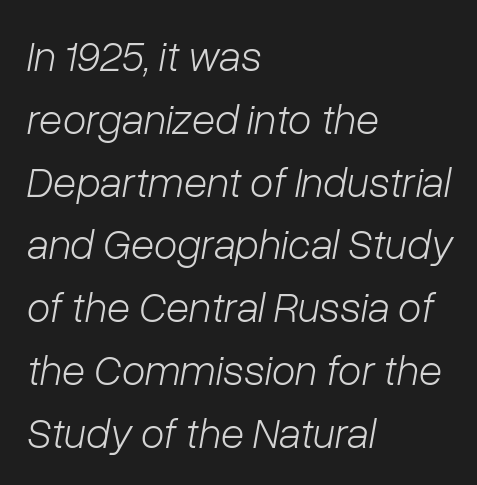
The image shows 43 px light type, italic (leaning right); set left-aligned, normal line spacing (1.46x), normal letter spacing, not underlined; low stroke contrast and a medium x-height.
